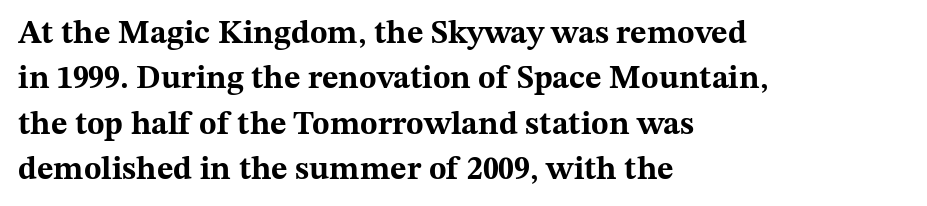
Q: Is the text bold? A: Yes.
Q: Is the text italic (slanted)? A: No, it is upright.
Q: Is the typeface a serif or a sans-serif typeface? A: Serif.
Q: Is the text underlined? A: No.
Q: How is the paragraph aligned? A: Left-aligned.
Q: Is the spacing between letters normal or unusually wide? A: Normal.
Q: Is the spacing between lines tight, normal or loose? A: Normal.
Q: Width (condensed, normal, or wide)? A: Wide.
Q: Stroke contrast? A: Medium.
Q: x-height? A: Medium.
Q: Monospaced? A: No.
